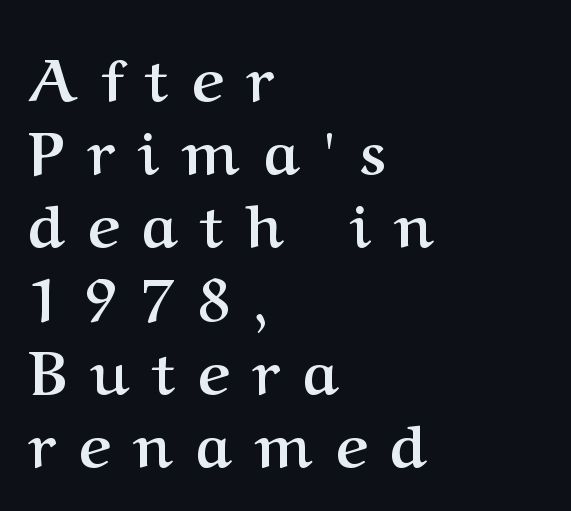
The image shows 60 px semibold serif type, upright; set left-aligned, line spacing 1.22x, unusually wide letter spacing (+0.39 em), not underlined; medium stroke contrast and a medium x-height.
